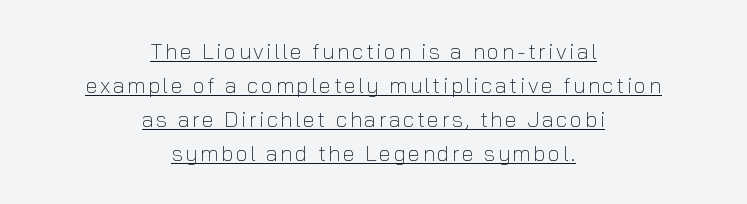
{"italic": "no", "bold": "no", "underline": "yes", "align": "center", "line_spacing": "normal", "line_spacing_ratio": 1.54, "glyph_px": 22}
